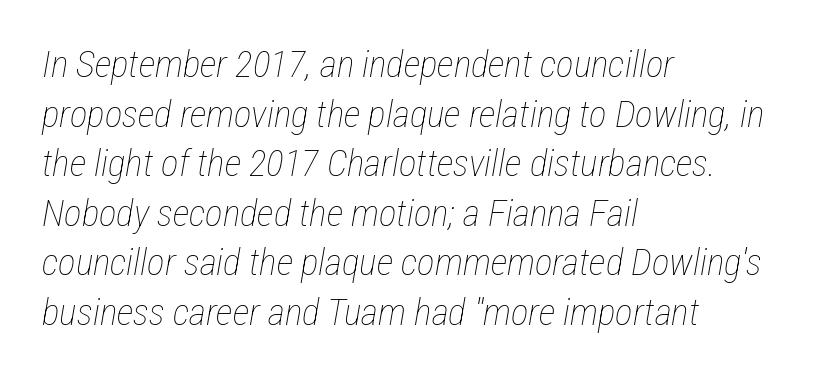
Q: Is the text bold? A: No.
Q: Is the text italic (slanted)? A: Yes, it leans right by about 12 degrees.
Q: Is the text underlined? A: No.
Q: How is the paragraph aligned? A: Left-aligned.
Q: Is the spacing between letters normal or unusually wide? A: Normal.
Q: Is the spacing between lines tight, normal or loose? A: Normal.
Q: Width (condensed, normal, or wide)? A: Condensed.
Q: Stroke contrast? A: Low.
Q: x-height? A: Medium.
Q: Monospaced? A: No.
